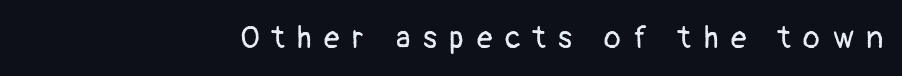
The image shows 31 px regular-weight sans-serif type, upright; set right-aligned, unusually wide letter spacing (+0.41 em), not underlined; low stroke contrast and a medium x-height.
